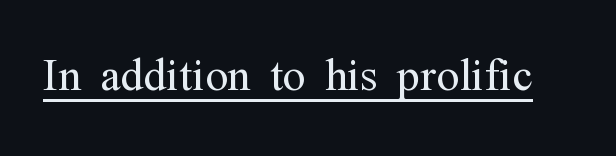
Serif or sans? Serif — the stroke terminals have little feet. Nobody touched the tracking dial on this one. You could not count columns in this text — the font is proportionally spaced. Each stroke keeps to a modest, everyday thickness or less. The type sits square on the baseline with zero lean. Caption: lettering with a line underneath.
